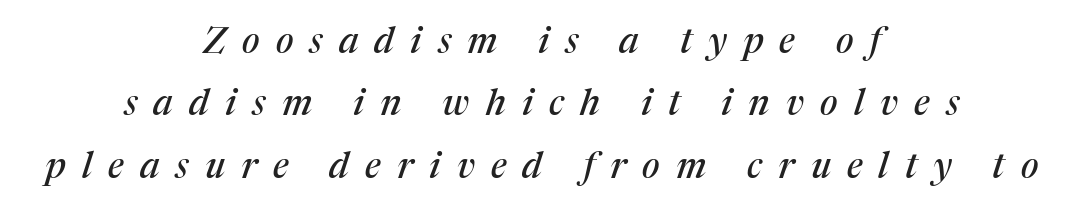
Q: Is the text italic (slanted)? A: Yes, it leans right by about 17 degrees.
Q: Is the typeface a serif or a sans-serif typeface? A: Serif.
Q: Is the text underlined? A: No.
Q: How is the paragraph aligned? A: Centered.
Q: Is the spacing between letters normal or unusually wide? A: Unusually wide.
Q: Width (condensed, normal, or wide)? A: Normal.
Q: Stroke contrast? A: Medium.
Q: x-height? A: Medium.
Q: Monospaced? A: No.
